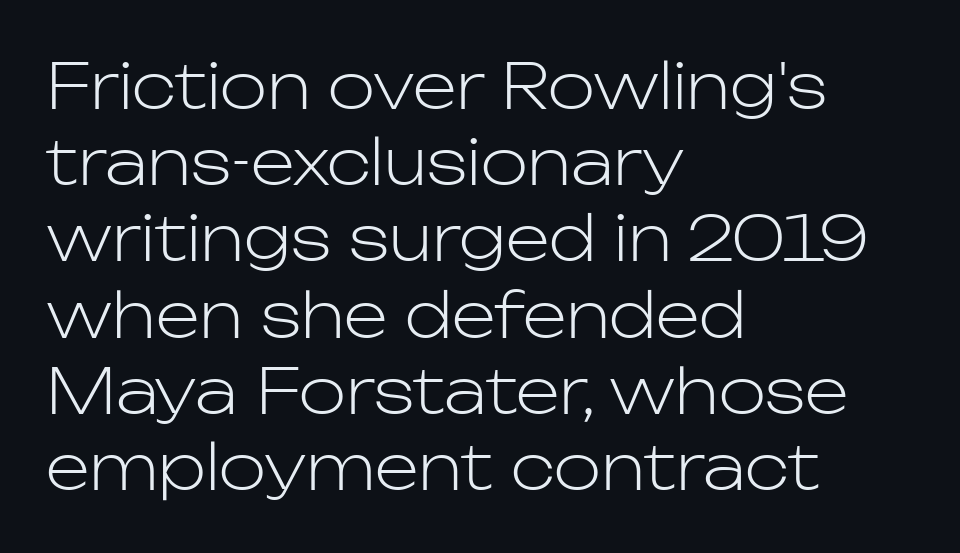
Q: Is the text bold? A: No.
Q: Is the text italic (slanted)? A: No, it is upright.
Q: Is the typeface a serif or a sans-serif typeface? A: Sans-serif.
Q: Is the text underlined? A: No.
Q: How is the paragraph aligned? A: Left-aligned.
Q: Is the spacing between letters normal or unusually wide? A: Normal.
Q: Width (condensed, normal, or wide)? A: Normal.
Q: Stroke contrast? A: Low.
Q: x-height? A: Medium.
Q: Monospaced? A: No.
